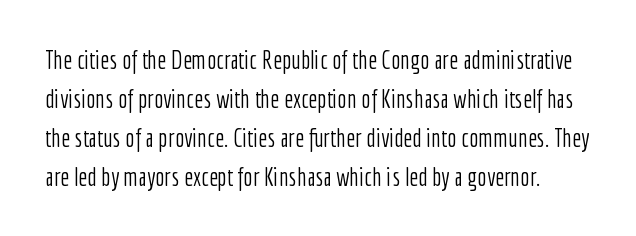
The image shows 25 px text type, upright; set normal line spacing (1.56x), normal letter spacing, not underlined.
